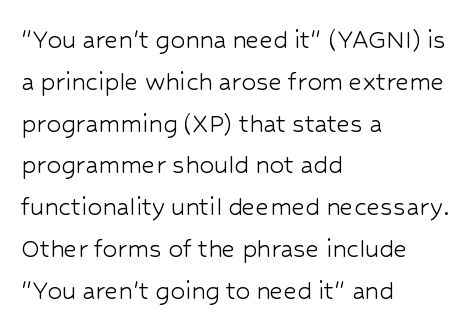
The image shows 29 px light sans-serif type, upright; set left-aligned, normal line spacing (1.44x), normal letter spacing, not underlined; low stroke contrast and a medium x-height.
